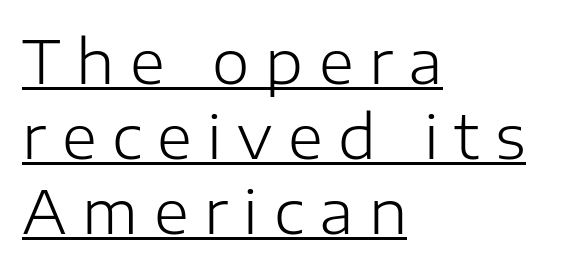
{"serif": "no", "italic": "no", "bold": "no", "weight": "light", "width": "normal", "stroke_contrast": "low", "x_height": "medium", "monospaced": "no", "underline": "yes", "align": "left", "line_spacing": "normal", "line_spacing_ratio": 1.25, "letter_spacing": "wide", "letter_spacing_em": 0.26, "glyph_px": 60}
